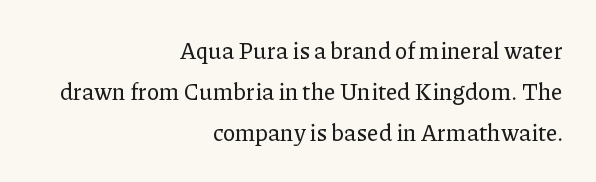
The image shows 23 px text type, upright; set right-aligned, line spacing 1.78x, normal letter spacing, not underlined.
